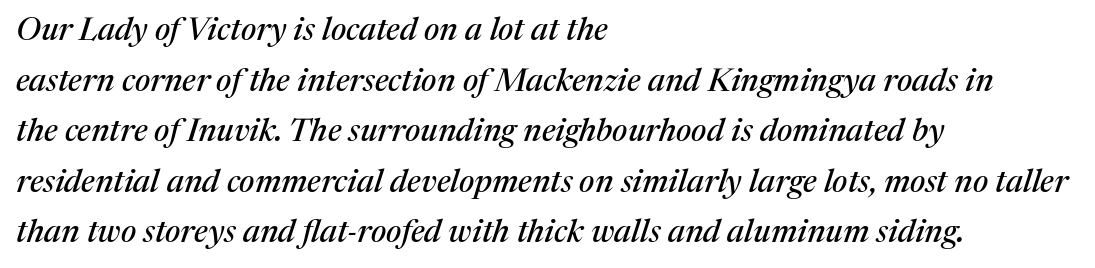
These lines are rendered in a variable-pitch font. Glance below the letters and you will spot only blank space. Students, note that the glyphs here touch the page at normal intervals. The designer left line spacing at the default.
